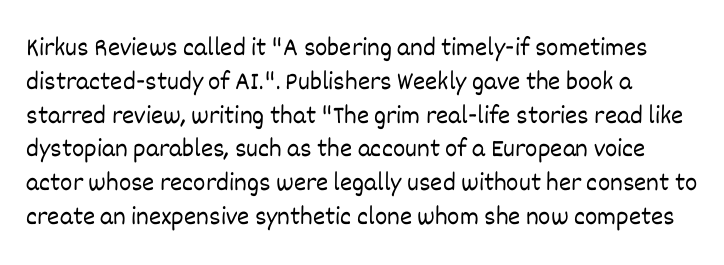
The line texture is even and compact thanks to regular tracking. Italic: no, the glyphs are upright roman. The foot of each line stays bare and open. The letters look calm and open, with moderate or lighter stems. The block of text has a typical density, with ordinary space between rows.
